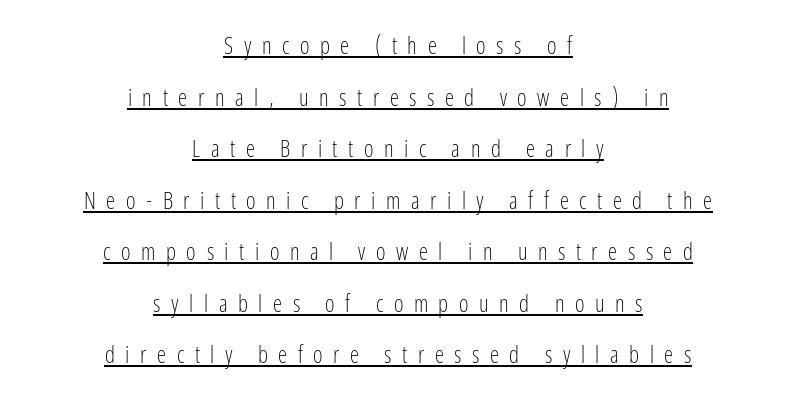
{"italic": "no", "bold": "no", "underline": "yes", "align": "center", "line_spacing": "loose", "line_spacing_ratio": 2.24, "letter_spacing": "wide", "letter_spacing_em": 0.46, "glyph_px": 23}
